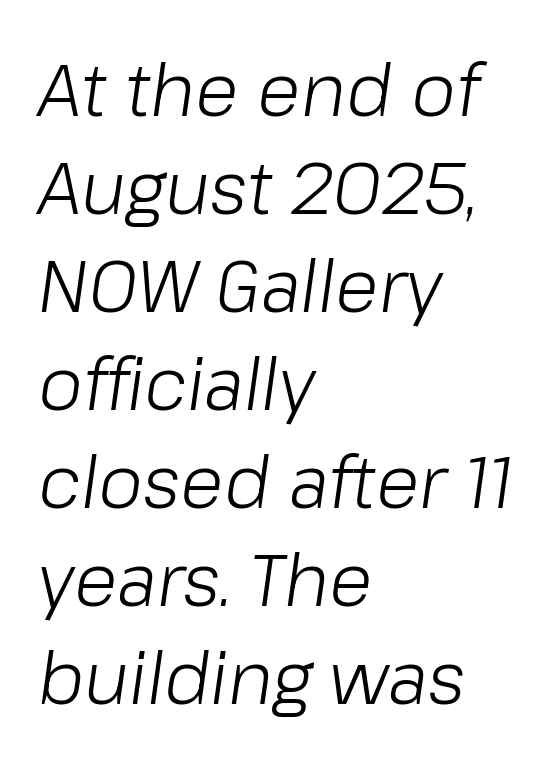
The image shows 72 px light type, italic (leaning right); set left-aligned, normal line spacing (1.36x), normal letter spacing, not underlined; low stroke contrast and a medium x-height.
